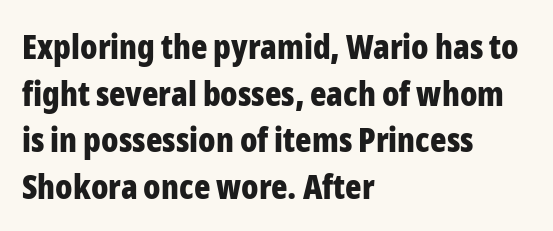
The image shows 34 px bold, condensed sans-serif type, upright; set left-aligned, normal line spacing (1.37x), normal letter spacing, not underlined; low stroke contrast and a medium x-height.
